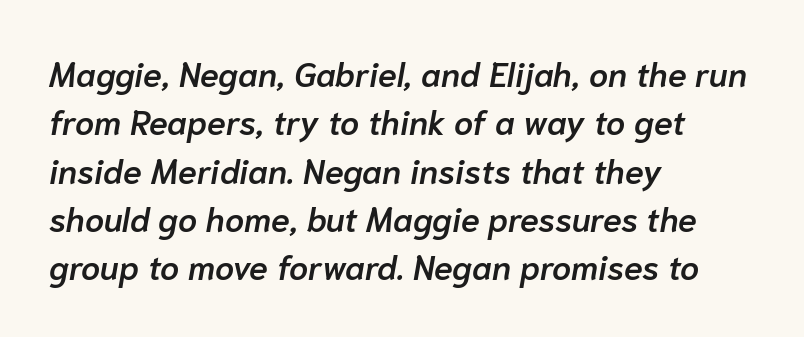
The image shows 34 px semibold type, italic (leaning right); set left-aligned, normal line spacing (1.42x), normal letter spacing, not underlined; low stroke contrast and a medium x-height.
